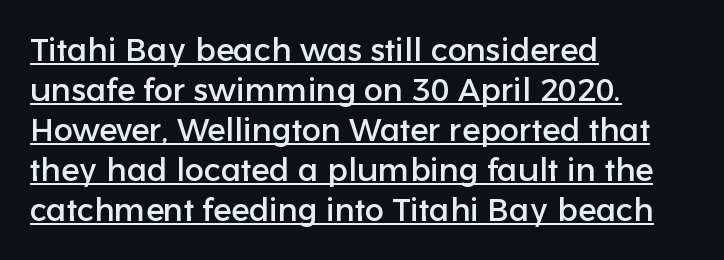
Q: Is the text italic (slanted)? A: No, it is upright.
Q: Is the typeface a serif or a sans-serif typeface? A: Sans-serif.
Q: Is the text underlined? A: Yes.
Q: How is the paragraph aligned? A: Left-aligned.
Q: Is the spacing between letters normal or unusually wide? A: Normal.
Q: Is the spacing between lines tight, normal or loose? A: Normal.
Q: Width (condensed, normal, or wide)? A: Normal.
Q: Stroke contrast? A: Low.
Q: x-height? A: Medium.
Q: Monospaced? A: No.
